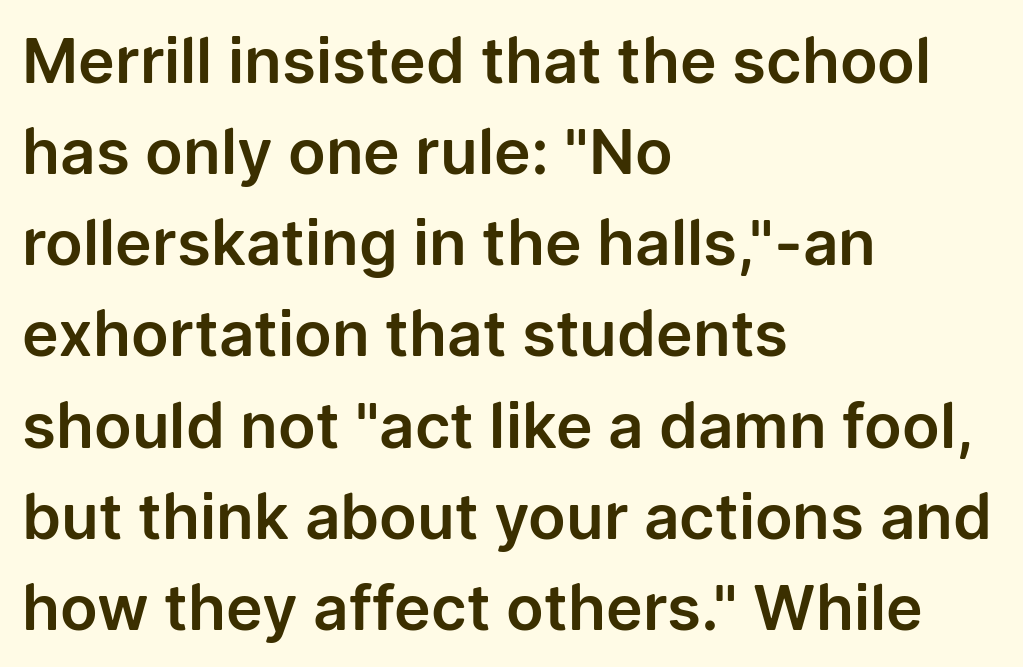
{"serif": "no", "italic": "no", "width": "normal", "stroke_contrast": "low", "x_height": "medium", "monospaced": "no", "underline": "no", "align": "left", "line_spacing": "normal", "line_spacing_ratio": 1.47, "letter_spacing": "normal", "letter_spacing_em": 0.0, "glyph_px": 62}
